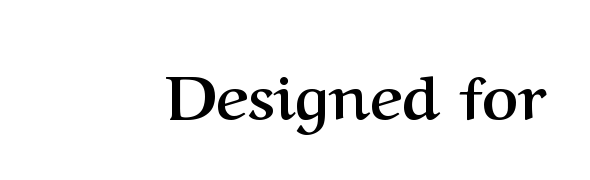
The image shows 62 px semibold serif type, upright; set normal letter spacing, not underlined; medium stroke contrast and a medium x-height.
